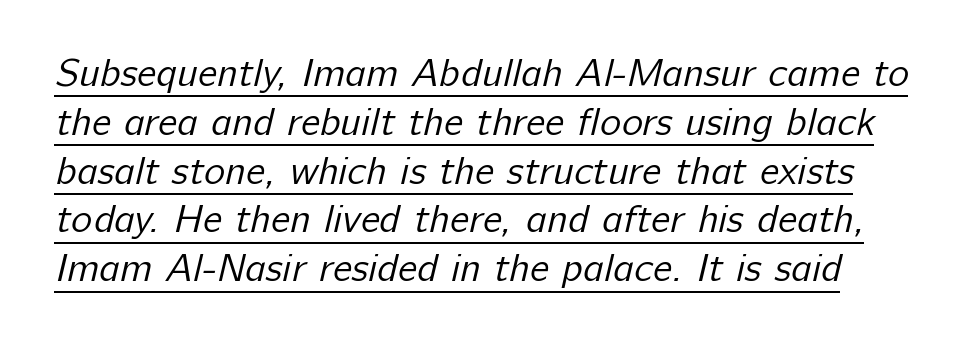
Q: Is the text bold? A: No.
Q: Is the typeface a serif or a sans-serif typeface? A: Sans-serif.
Q: Is the text underlined? A: Yes.
Q: Is the spacing between letters normal or unusually wide? A: Normal.
Q: Width (condensed, normal, or wide)? A: Normal.
Q: Stroke contrast? A: Low.
Q: x-height? A: Medium.
Q: Monospaced? A: No.
